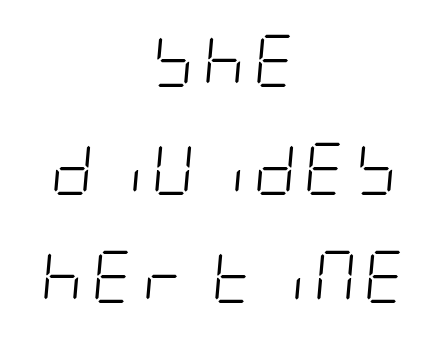
If you folded the block vertically in half, each line would mirror itself in length. Descenders are the only things crossing below the line. Does the lettering tilt? It does — this is italic. A typesetter would call this leading open, well beyond the default.
